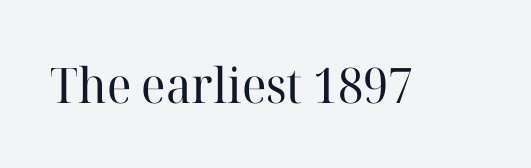
The image shows 49 px regular-weight serif type, upright; set normal letter spacing, not underlined; high stroke contrast and a medium x-height.
